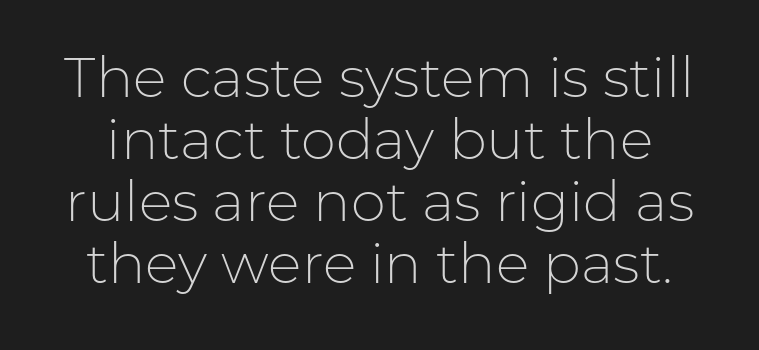
The image shows 56 px light sans-serif type, upright; set tight line spacing (1.11x), normal letter spacing, not underlined; low stroke contrast and a medium x-height.
